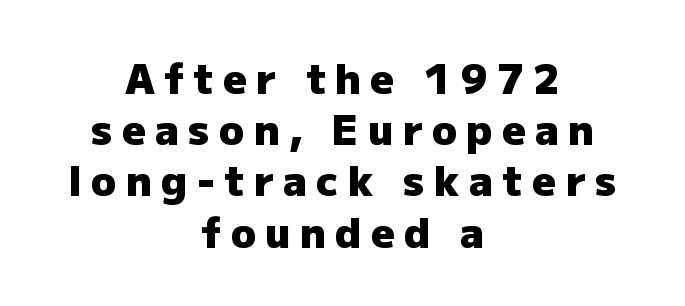
These lines are composed in type without serifs. Underline: absent. Every character sits straight up, as roman type does. These words are printed bold, with thick strokes throughout. The passage shown stacks its lines at a standard gap. Horizontally, the lines are justified to the midpoint only.
